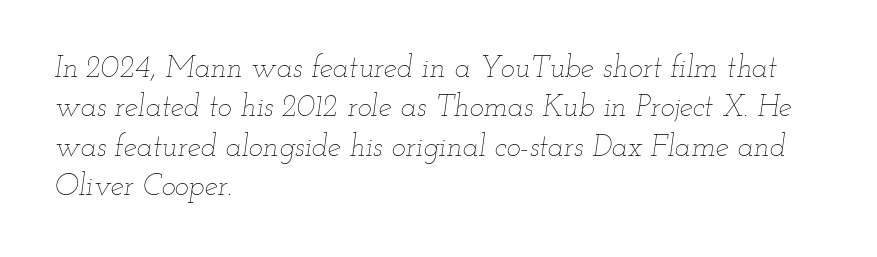
The image shows 30 px thin, wide type, italic (leaning right); set left-aligned, normal line spacing (1.31x), normal letter spacing, not underlined; low stroke contrast and a small x-height.
